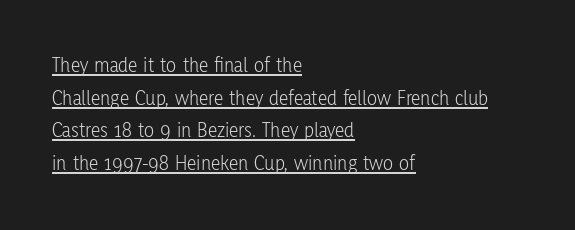
{"italic": "no", "bold": "no", "underline": "yes", "align": "left", "line_spacing": "normal", "line_spacing_ratio": 1.55, "letter_spacing": "normal", "letter_spacing_em": 0.0, "glyph_px": 21}
